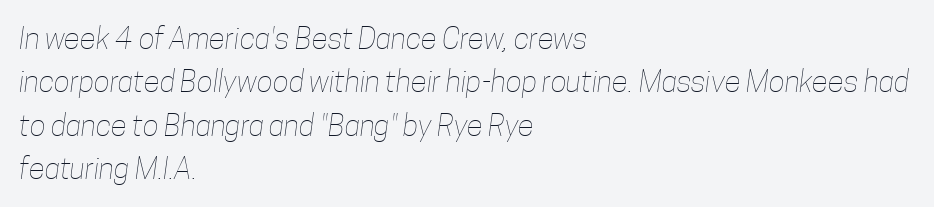
{"bold": "no", "weight": "thin", "width": "condensed", "stroke_contrast": "low", "x_height": "medium", "monospaced": "no", "underline": "no", "align": "left", "line_spacing": "normal", "line_spacing_ratio": 1.45, "letter_spacing": "normal", "letter_spacing_em": 0.0, "glyph_px": 30}
